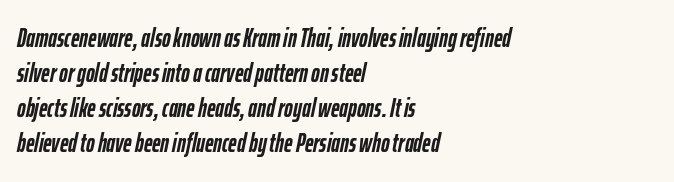
The image shows 26 px bold type, italic (leaning right); set left-aligned, normal line spacing (1.35x), normal letter spacing, not underlined.
